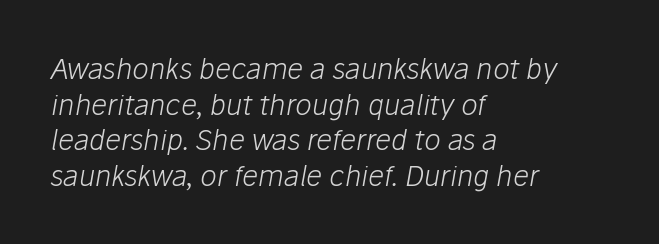
Q: Is the text bold? A: No.
Q: Is the text italic (slanted)? A: Yes, it leans right by about 10 degrees.
Q: Is the text underlined? A: No.
Q: How is the paragraph aligned? A: Left-aligned.
Q: Is the spacing between letters normal or unusually wide? A: Normal.
Q: Is the spacing between lines tight, normal or loose? A: Normal.
Q: Width (condensed, normal, or wide)? A: Normal.
Q: Stroke contrast? A: Low.
Q: x-height? A: Medium.
Q: Monospaced? A: No.
